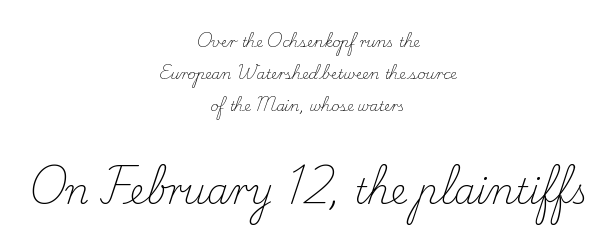
Q: Is the text bold? A: No.
Q: Is the text italic (slanted)? A: Yes.
Q: Is the typeface a serif or a sans-serif typeface? A: Serif.
Q: Is the text underlined? A: No.
Q: How is the paragraph aligned? A: Centered.
Q: Is the spacing between letters normal or unusually wide? A: Normal.
Q: Is the spacing between lines tight, normal or loose? A: Loose.
Q: Which block of text is set in a larger size, the first (top) or the second (bottom)? A: The second (bottom) one.
Q: Width (condensed, normal, or wide)? A: Normal.
Q: Stroke contrast? A: Low.
Q: x-height? A: Small.
Q: Monospaced? A: No.
